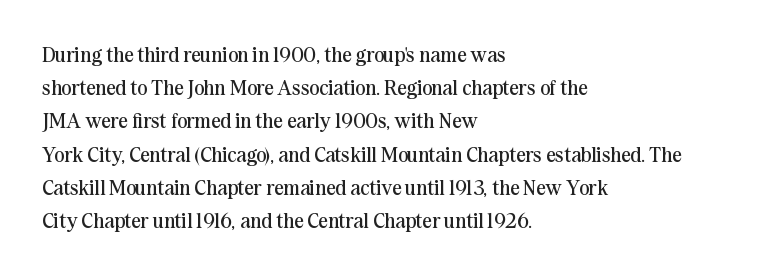
The face looks like a standard text weight, possibly lighter. Short and long lines alike share a common starting point at left. Vertically, the passage feels balanced, rows spaced as you'd expect. A bare baseline throughout the passage. Here the glyphs are tracked normally, forming tight word shapes.
